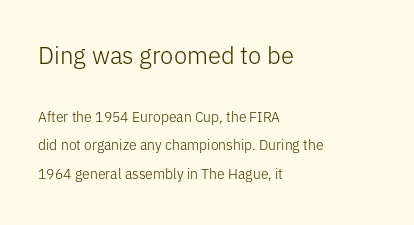
The designer dialed line spacing up above the default. Which chunk is bigger? The first one — the top block dwarfs the bottom. The zone under the glyphs is completely vacant. The font's upright variant was chosen for this text.
